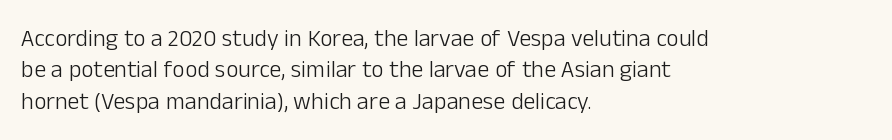
Q: Is the text bold? A: No.
Q: Is the text italic (slanted)? A: No, it is upright.
Q: Is the text underlined? A: No.
Q: How is the paragraph aligned? A: Left-aligned.
Q: Is the spacing between letters normal or unusually wide? A: Normal.
Q: Is the spacing between lines tight, normal or loose? A: Normal.
